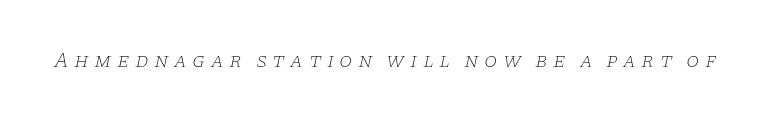
Q: Is the text bold? A: No.
Q: Is the text italic (slanted)? A: Yes, it leans right by about 11 degrees.
Q: Is the text underlined? A: No.
Q: Is the spacing between letters normal or unusually wide? A: Unusually wide.
